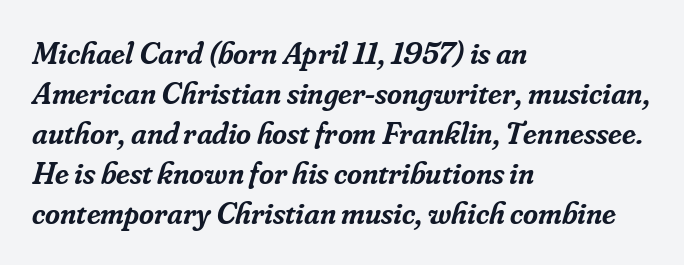
The string is rendered with underlining switched off. Does the lettering tilt? It does — this is italic. The font family rendered here belongs to the serif group. No extra tracking has been applied to these lines. Horizontal alignment here is leftward, the default for most running prose. Think of a printed novel: that variable character pitch is what you see here.
